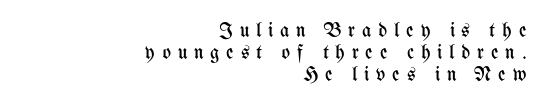
The image shows 20 px text type, upright; set right-aligned, tight line spacing (1.1x), unusually wide letter spacing (+0.34 em), not underlined.
